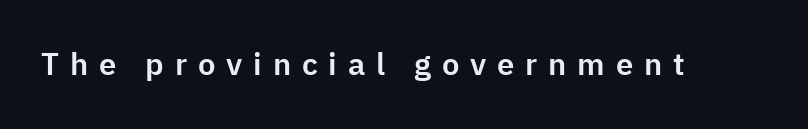
Q: Is the text italic (slanted)? A: No, it is upright.
Q: Is the typeface a serif or a sans-serif typeface? A: Sans-serif.
Q: Is the text underlined? A: No.
Q: Is the spacing between letters normal or unusually wide? A: Unusually wide.
Q: Width (condensed, normal, or wide)? A: Normal.
Q: Stroke contrast? A: Low.
Q: x-height? A: Medium.
Q: Monospaced? A: No.
